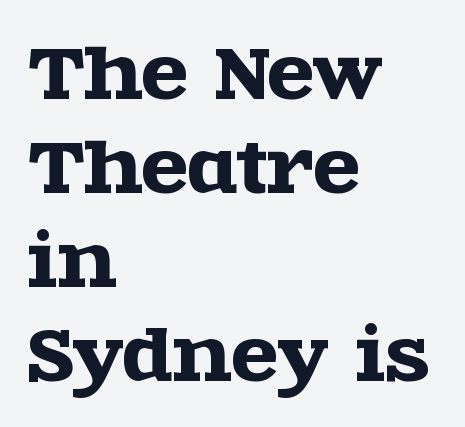
Q: Is the text italic (slanted)? A: No, it is upright.
Q: Is the typeface a serif or a sans-serif typeface? A: Serif.
Q: Is the text underlined? A: No.
Q: How is the paragraph aligned? A: Left-aligned.
Q: Is the spacing between letters normal or unusually wide? A: Normal.
Q: Is the spacing between lines tight, normal or loose? A: Normal.
Q: Width (condensed, normal, or wide)? A: Wide.
Q: x-height? A: Large.
Q: Monospaced? A: No.
